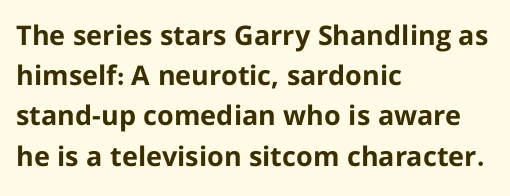
Q: Is the text bold? A: Yes.
Q: Is the text italic (slanted)? A: No, it is upright.
Q: Is the text underlined? A: No.
Q: How is the paragraph aligned? A: Left-aligned.
Q: Is the spacing between letters normal or unusually wide? A: Normal.
Q: Is the spacing between lines tight, normal or loose? A: Normal.
